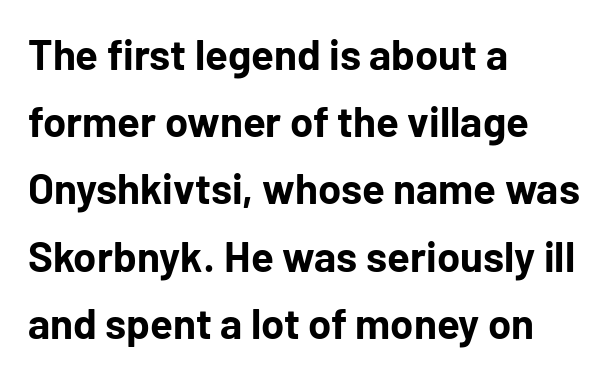
Q: Is the text bold? A: Yes.
Q: Is the text italic (slanted)? A: No, it is upright.
Q: Is the typeface a serif or a sans-serif typeface? A: Sans-serif.
Q: Is the text underlined? A: No.
Q: How is the paragraph aligned? A: Left-aligned.
Q: Is the spacing between letters normal or unusually wide? A: Normal.
Q: Is the spacing between lines tight, normal or loose? A: Normal.
Q: Width (condensed, normal, or wide)? A: Normal.
Q: Stroke contrast? A: Low.
Q: x-height? A: Medium.
Q: Monospaced? A: No.
